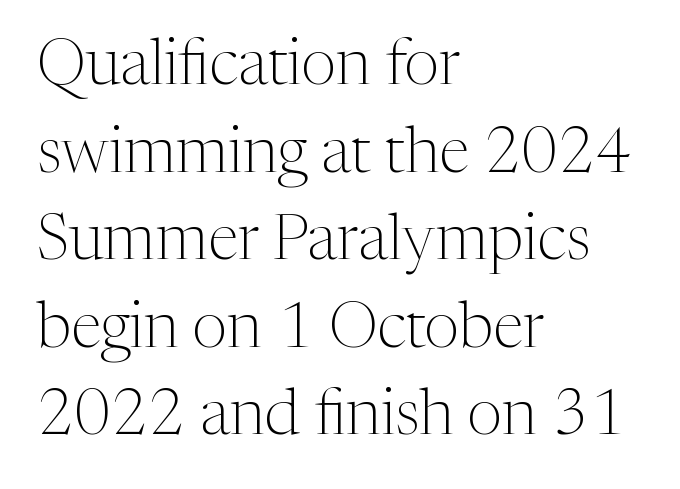
The image shows 63 px light serif type, upright; set left-aligned, normal line spacing (1.39x), normal letter spacing, not underlined; medium stroke contrast and a medium x-height.
